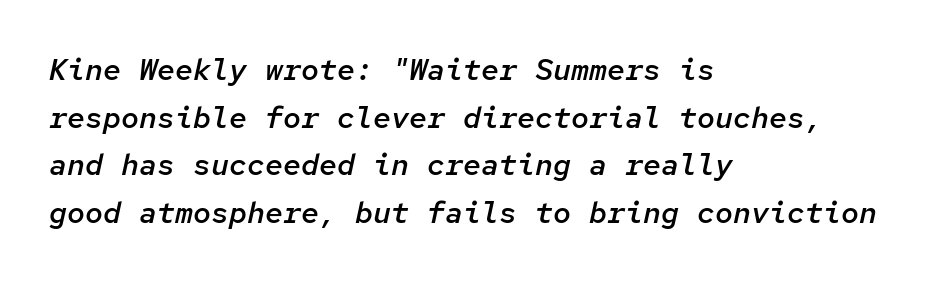
{"italic": "yes", "lean": "right", "slant_degrees": 12, "bold": "semi", "weight": "semibold", "width": "normal", "stroke_contrast": "low", "x_height": "medium", "monospaced": "yes", "underline": "no", "align": "left", "line_spacing": "normal", "line_spacing_ratio": 1.59, "letter_spacing": "normal", "letter_spacing_em": 0.0, "glyph_px": 30}
